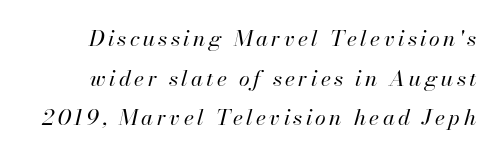
{"italic": "yes", "lean": "right", "slant_degrees": 13, "bold": "no", "underline": "no", "line_spacing_ratio": 1.8, "glyph_px": 22}
